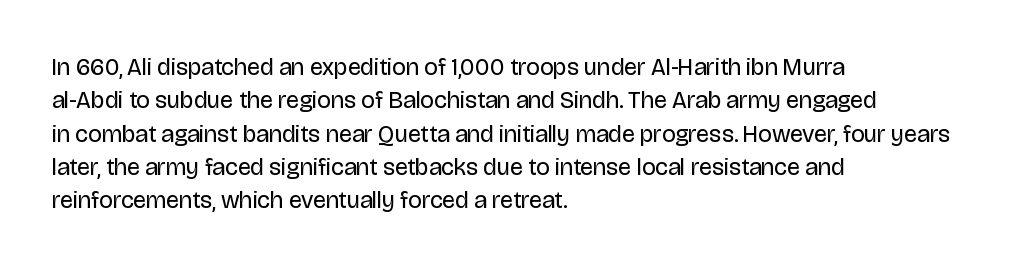
The image shows 24 px text type, upright; set left-aligned, normal line spacing (1.39x), normal letter spacing, not underlined.
